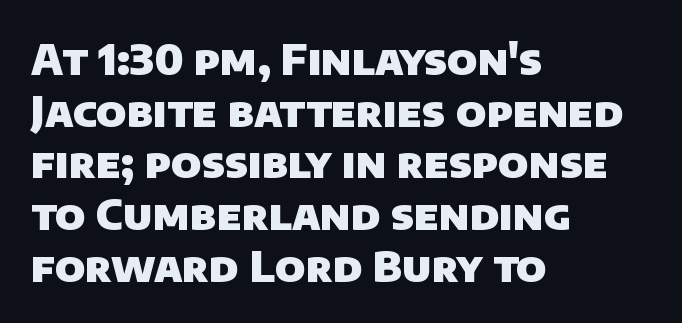
Q: Is the text bold? A: Yes.
Q: Is the typeface a serif or a sans-serif typeface? A: Sans-serif.
Q: Is the text underlined? A: No.
Q: How is the paragraph aligned? A: Left-aligned.
Q: Is the spacing between letters normal or unusually wide? A: Normal.
Q: Width (condensed, normal, or wide)? A: Normal.
Q: Stroke contrast? A: Low.
Q: x-height? A: Large.
Q: Monospaced? A: No.
